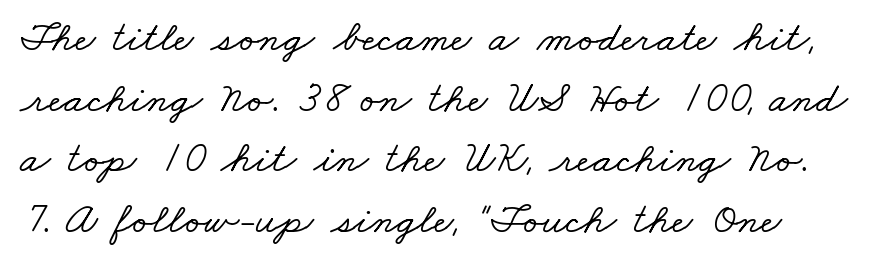
The image shows 44 px wide serif type; set normal line spacing (1.38x), normal letter spacing, not underlined; low stroke contrast and a small x-height.
